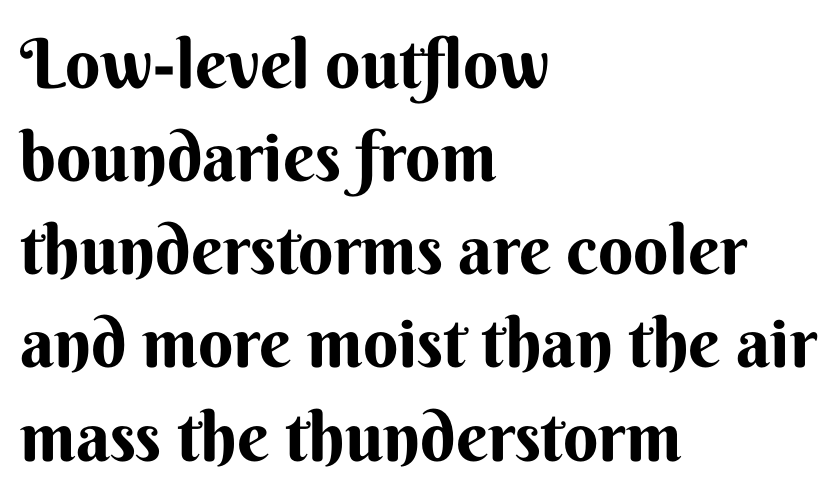
Q: Is the text bold? A: Yes.
Q: Is the text italic (slanted)? A: No, it is upright.
Q: Is the typeface a serif or a sans-serif typeface? A: Sans-serif.
Q: Is the text underlined? A: No.
Q: How is the paragraph aligned? A: Left-aligned.
Q: Is the spacing between letters normal or unusually wide? A: Normal.
Q: Is the spacing between lines tight, normal or loose? A: Normal.
Q: Width (condensed, normal, or wide)? A: Normal.
Q: Stroke contrast? A: Medium.
Q: x-height? A: Small.
Q: Monospaced? A: No.
